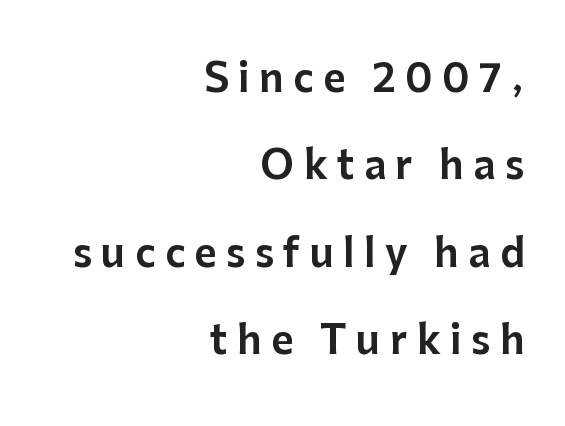
The image shows 38 px sans-serif type, upright; set right-aligned, loose line spacing (2.3x), unusually wide letter spacing (+0.25 em), not underlined; low stroke contrast and a medium x-height.
